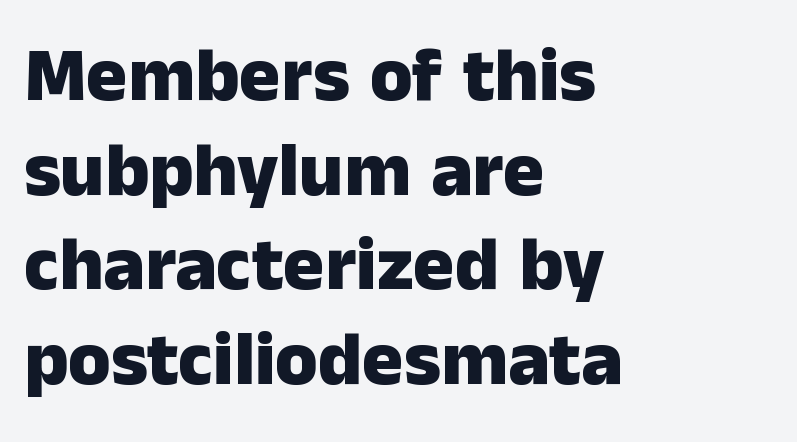
The image shows 77 px heavy sans-serif type, upright; set left-aligned, line spacing 1.23x, normal letter spacing, not underlined; low stroke contrast and a medium x-height.
